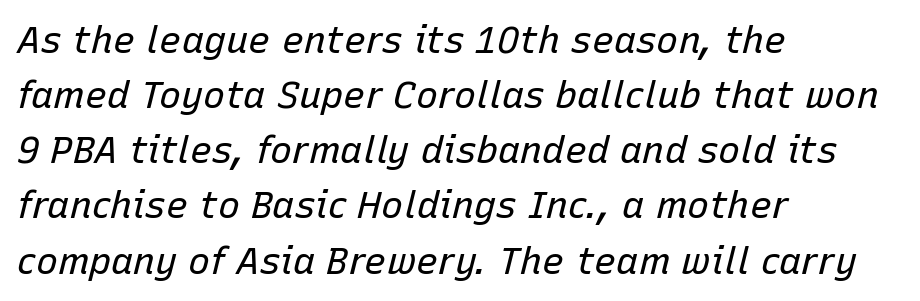
Q: Is the text bold? A: No.
Q: Is the text italic (slanted)? A: Yes, it leans right by about 15 degrees.
Q: Is the text underlined? A: No.
Q: How is the paragraph aligned? A: Left-aligned.
Q: Is the spacing between letters normal or unusually wide? A: Normal.
Q: Is the spacing between lines tight, normal or loose? A: Normal.
Q: Width (condensed, normal, or wide)? A: Normal.
Q: Stroke contrast? A: Low.
Q: x-height? A: Medium.
Q: Monospaced? A: No.
